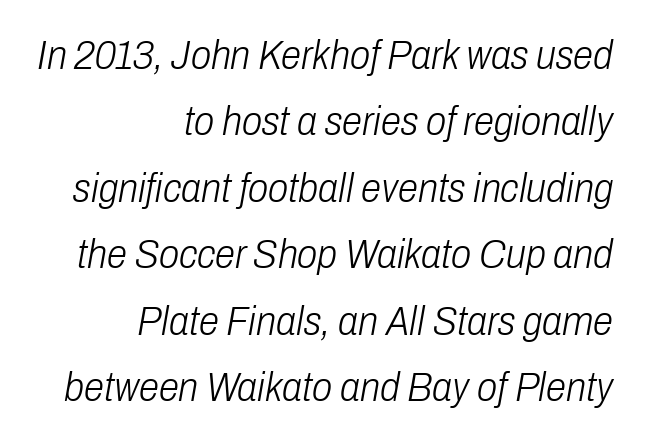
Q: Is the text bold? A: No.
Q: Is the text italic (slanted)? A: Yes, it leans right by about 10 degrees.
Q: Is the text underlined? A: No.
Q: How is the paragraph aligned? A: Right-aligned.
Q: Is the spacing between letters normal or unusually wide? A: Normal.
Q: Is the spacing between lines tight, normal or loose? A: Normal.
Q: Width (condensed, normal, or wide)? A: Condensed.
Q: Stroke contrast? A: Low.
Q: x-height? A: Medium.
Q: Monospaced? A: No.
